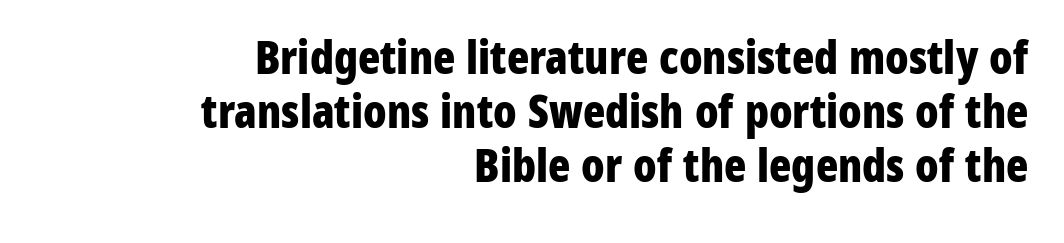
The rendering uses natural spacing where letterforms have individual widths. Decoration check: the copy has no underline. The designer went with a sans here, leaving each stem footless. What weight is shown? A full bold with thick strokes.
